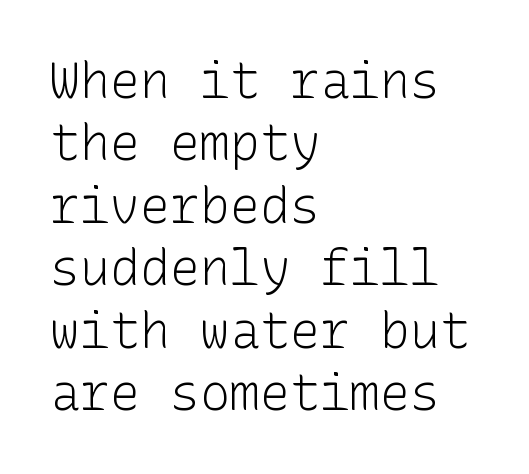
{"serif": "no", "italic": "no", "bold": "no", "weight": "light", "width": "normal", "stroke_contrast": "low", "x_height": "medium", "underline": "no", "align": "left", "line_spacing": "normal", "line_spacing_ratio": 1.25, "letter_spacing": "normal", "letter_spacing_em": 0.0, "glyph_px": 50}
